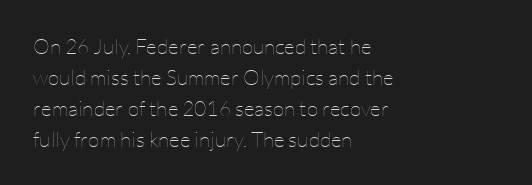
The image shows 21 px text type, upright; set left-aligned, normal line spacing (1.47x), normal letter spacing, not underlined.
